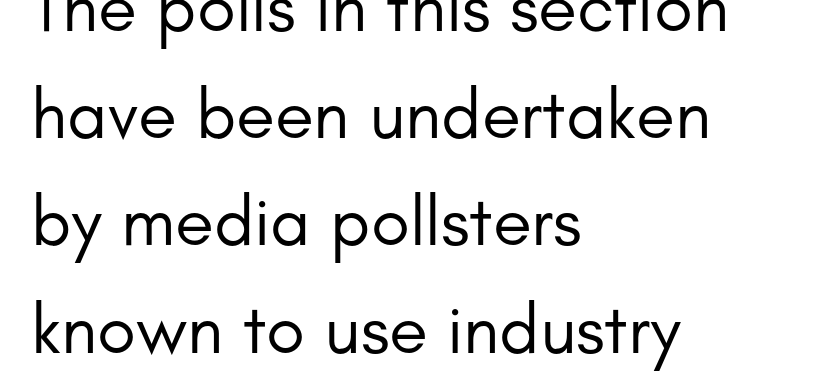
Q: Is the text bold? A: No.
Q: Is the text italic (slanted)? A: No, it is upright.
Q: Is the typeface a serif or a sans-serif typeface? A: Sans-serif.
Q: Is the text underlined? A: No.
Q: How is the paragraph aligned? A: Left-aligned.
Q: Is the spacing between letters normal or unusually wide? A: Normal.
Q: Is the spacing between lines tight, normal or loose? A: Normal.
Q: Width (condensed, normal, or wide)? A: Normal.
Q: Stroke contrast? A: Low.
Q: x-height? A: Small.
Q: Monospaced? A: No.
